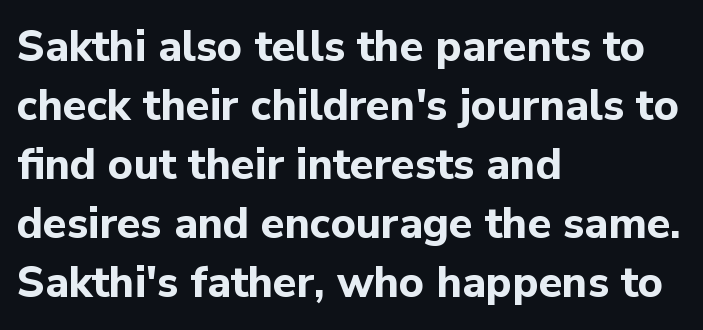
Q: Is the text bold? A: Yes.
Q: Is the text italic (slanted)? A: No, it is upright.
Q: Is the typeface a serif or a sans-serif typeface? A: Sans-serif.
Q: Is the text underlined? A: No.
Q: How is the paragraph aligned? A: Left-aligned.
Q: Is the spacing between letters normal or unusually wide? A: Normal.
Q: Is the spacing between lines tight, normal or loose? A: Normal.
Q: Width (condensed, normal, or wide)? A: Normal.
Q: Stroke contrast? A: Low.
Q: x-height? A: Medium.
Q: Monospaced? A: No.
